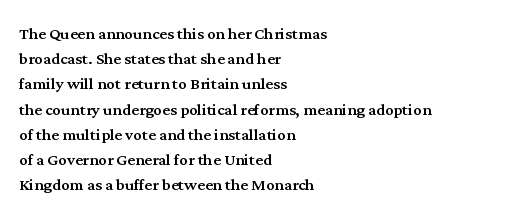
The image shows 21 px text type, upright; set left-aligned, line spacing 1.2x, normal letter spacing, not underlined.
